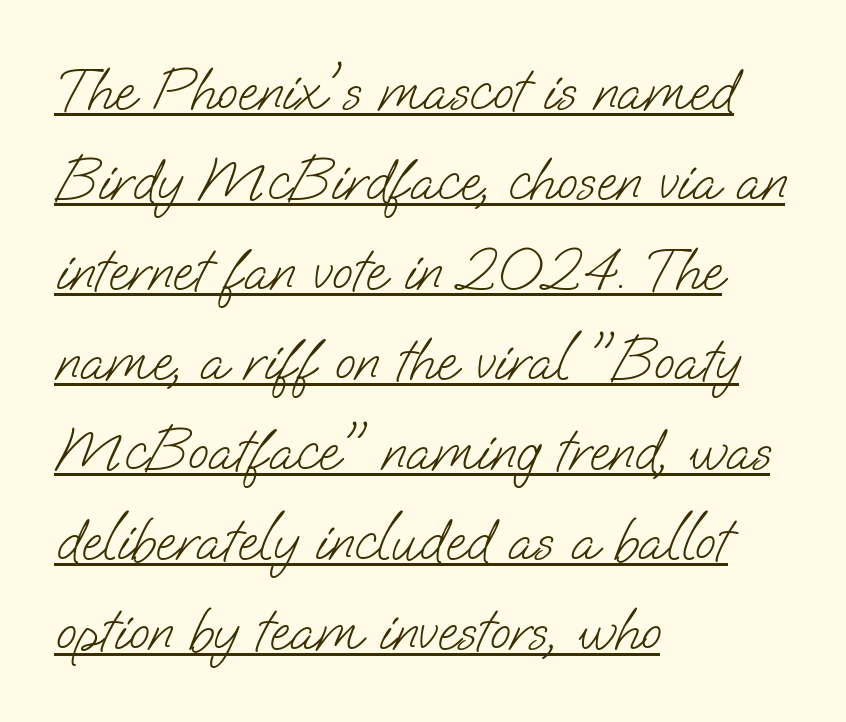
In terms of leading, this rendering sits right in the middle. No heavy texture on the line: the type isn't bold. The letters advance in unequal steps, a hallmark of proportional type. Which margin do the lines hug? The left one — the right edge is uneven. Stroke terminals: plain, sans-serif. Does a line run under the words? Yes, clearly.
